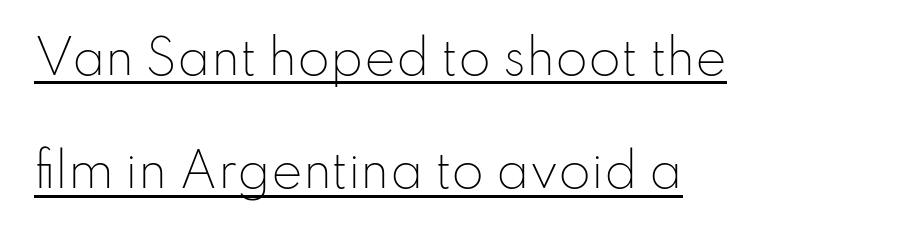
Q: Is the text bold? A: No.
Q: Is the text italic (slanted)? A: No, it is upright.
Q: Is the typeface a serif or a sans-serif typeface? A: Sans-serif.
Q: Is the text underlined? A: Yes.
Q: How is the paragraph aligned? A: Left-aligned.
Q: Is the spacing between letters normal or unusually wide? A: Normal.
Q: Is the spacing between lines tight, normal or loose? A: Loose.
Q: Width (condensed, normal, or wide)? A: Normal.
Q: Stroke contrast? A: Low.
Q: x-height? A: Small.
Q: Monospaced? A: No.
